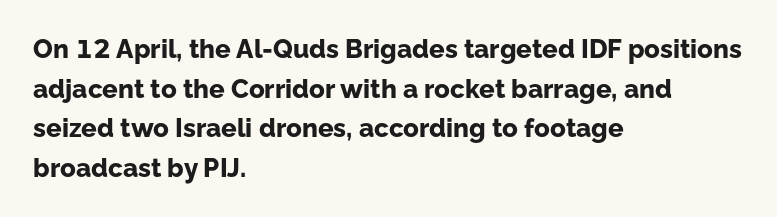
{"italic": "no", "bold": "yes", "underline": "no", "align": "left", "line_spacing": "normal", "line_spacing_ratio": 1.52, "letter_spacing": "normal", "letter_spacing_em": 0.0, "glyph_px": 26}
